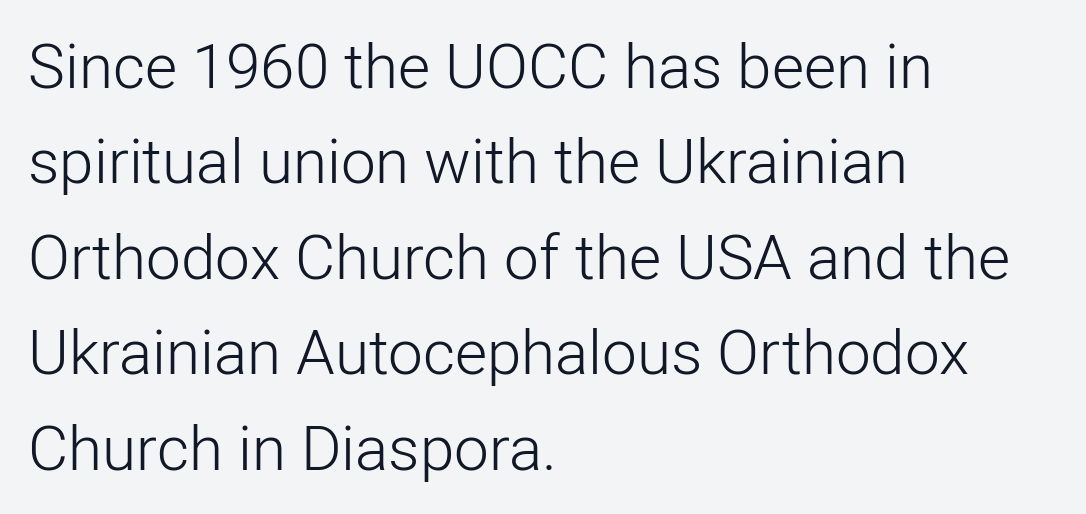
{"serif": "no", "italic": "no", "bold": "no", "weight": "light", "width": "normal", "stroke_contrast": "low", "x_height": "medium", "monospaced": "no", "underline": "no", "align": "left", "line_spacing": "normal", "line_spacing_ratio": 1.54, "letter_spacing": "normal", "letter_spacing_em": 0.0, "glyph_px": 62}
